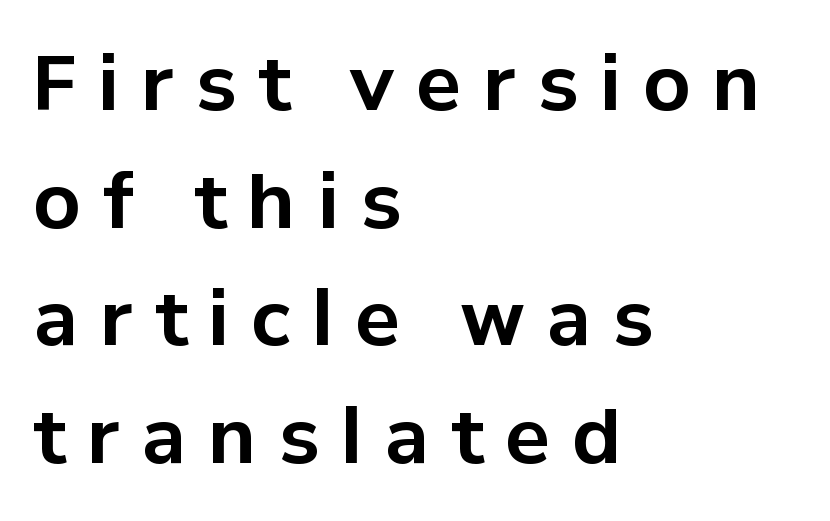
Rows of type keep a routine distance in the vertical direction. Note the varied advance widths — an 'i' is clearly narrower than an 'm'. The space directly below the letters is spotless. Horizontally, the lines are justified to the leading edge only.
